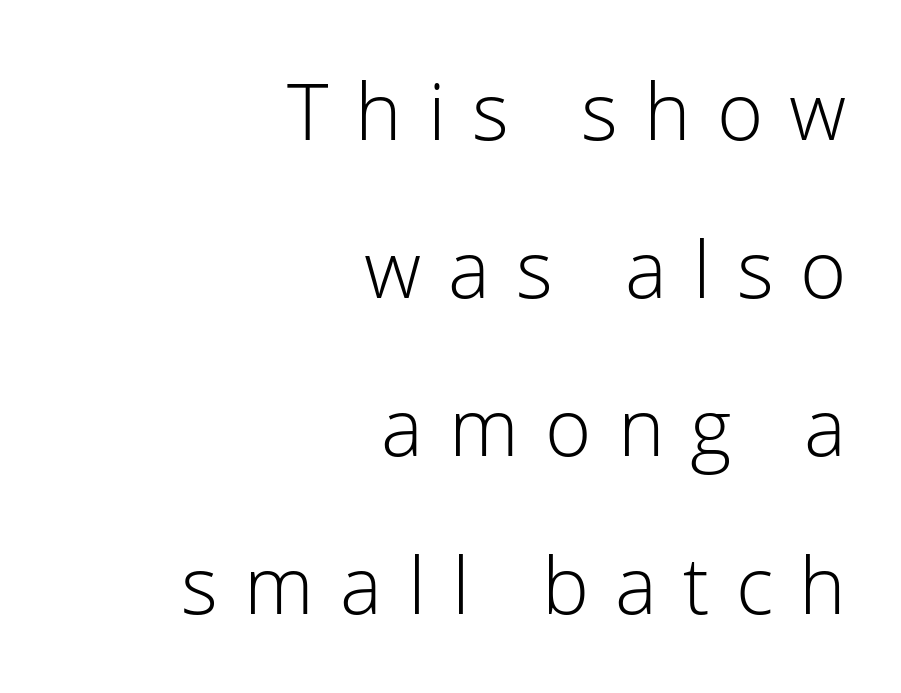
The image shows 79 px light sans-serif type, upright; set right-aligned, loose line spacing (2.0x), unusually wide letter spacing (+0.33 em), not underlined; low stroke contrast and a medium x-height.
